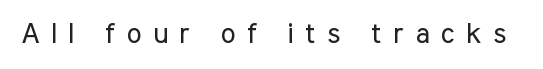
{"serif": "no", "italic": "no", "bold": "no", "weight": "regular", "width": "condensed", "stroke_contrast": "low", "x_height": "medium", "monospaced": "no", "underline": "no", "letter_spacing": "wide", "letter_spacing_em": 0.41, "glyph_px": 28}
